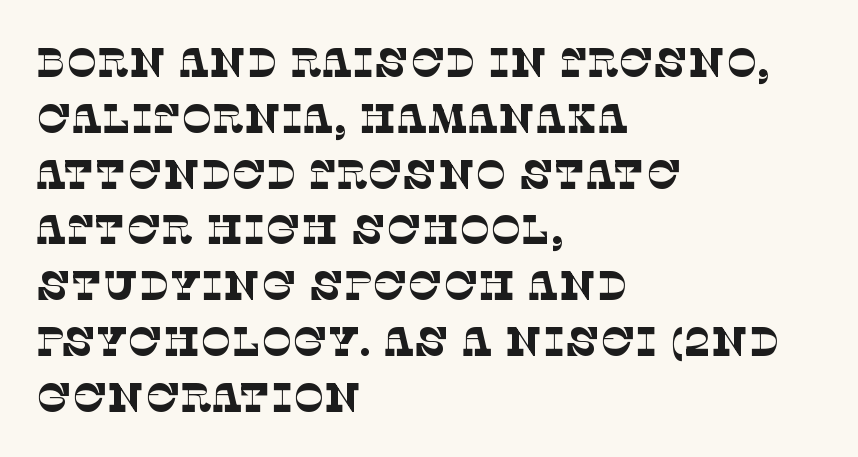
The image shows 41 px thin serif type; set left-aligned, normal line spacing (1.36x), normal letter spacing, not underlined; low stroke contrast and a large x-height.
